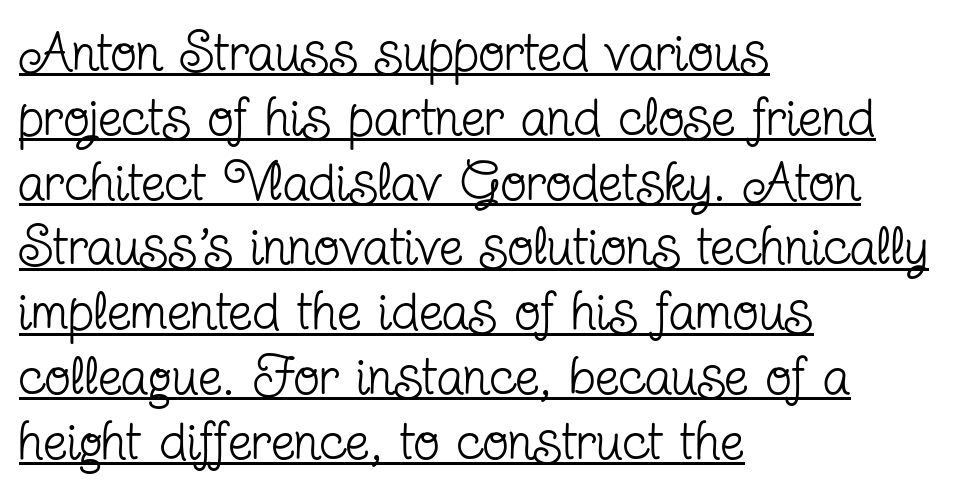
{"serif": "yes", "italic": "no", "bold": "no", "weight": "regular", "width": "condensed", "stroke_contrast": "low", "x_height": "medium", "monospaced": "no", "underline": "yes", "align": "left", "line_spacing_ratio": 1.2, "letter_spacing": "normal", "letter_spacing_em": 0.0, "glyph_px": 54}
